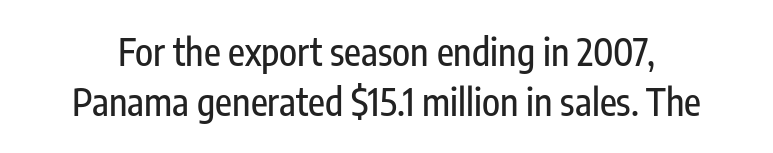
Q: Is the text italic (slanted)? A: No, it is upright.
Q: Is the typeface a serif or a sans-serif typeface? A: Sans-serif.
Q: Is the text underlined? A: No.
Q: Is the spacing between letters normal or unusually wide? A: Normal.
Q: Is the spacing between lines tight, normal or loose? A: Normal.
Q: Width (condensed, normal, or wide)? A: Condensed.
Q: Stroke contrast? A: Low.
Q: x-height? A: Medium.
Q: Monospaced? A: No.
